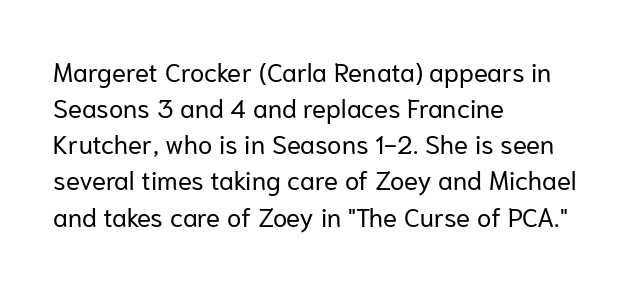
Teacher's note: observe the even left margin — that is flush-left alignment. Students, note that the glyphs here touch the page at normal intervals. Do the letters lean? They stand straight. Descenders hang freely into open space. Stem width sits at or under what a default text font uses.
